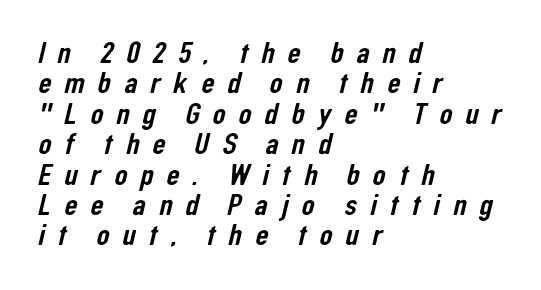
Q: Is the typeface a serif or a sans-serif typeface? A: Sans-serif.
Q: Is the text underlined? A: No.
Q: How is the paragraph aligned? A: Left-aligned.
Q: Is the spacing between letters normal or unusually wide? A: Unusually wide.
Q: Is the spacing between lines tight, normal or loose? A: Tight.
Q: Width (condensed, normal, or wide)? A: Condensed.
Q: Stroke contrast? A: Low.
Q: x-height? A: Medium.
Q: Monospaced? A: No.
